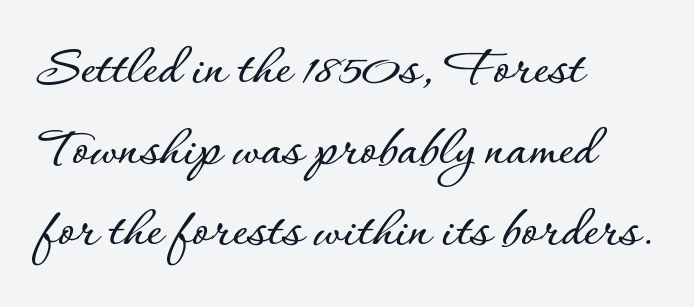
These lines are rendered in a variable-pitch font. Look at the tracking — it's just the regular setting, nothing added. This rendering features lettering with no underline. How would I describe the line gaps? Plain and ordinary. This sample is left-justified, so line endings fall wherever the words run out.
